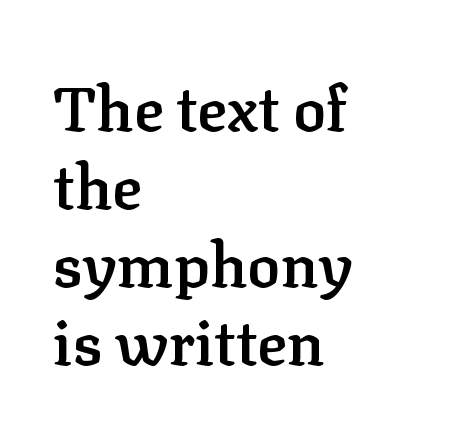
The image shows 62 px semibold serif type, upright; set left-aligned, normal line spacing (1.26x), normal letter spacing, not underlined; low stroke contrast and a medium x-height.
